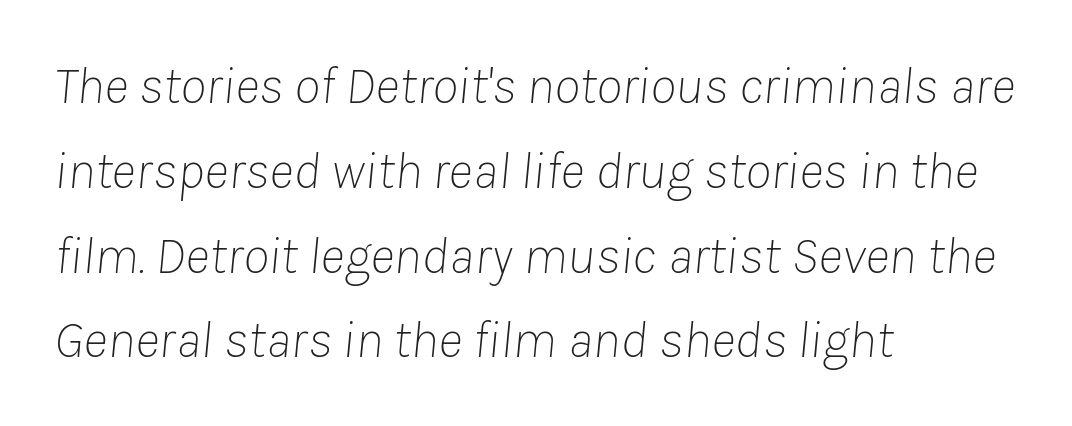
The text block is weighted toward the left margin, trailing off unevenly rightward. In terms of leading, this rendering sits right in the middle. Think of a printed novel: that variable character pitch is what you see here. Type without underlining. Compared with a typical body face, this is equally light or lighter still. Italic? Definitely — the glyphs are oblique.
